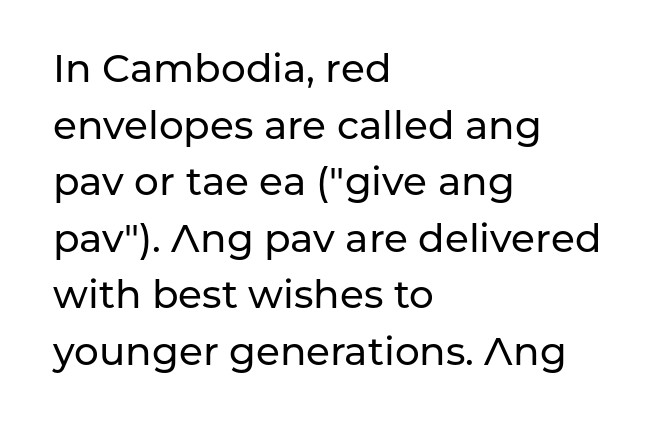
The glyphs are unaccompanied by any horizontal stroke below them. The tracking reads as untouched default to a designer's eye. Is this a sans? Yes — the strokes have no serifs. Think of a printed novel: that variable character pitch is what you see here. The typesetter chose a ragged-right arrangement here.
